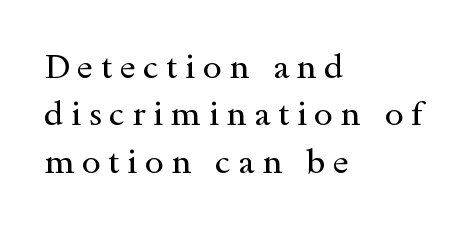
{"serif": "yes", "italic": "no", "bold": "no", "weight": "regular", "width": "wide", "x_height": "small", "monospaced": "no", "underline": "no", "align": "left", "line_spacing": "normal", "line_spacing_ratio": 1.39, "letter_spacing": "wide", "letter_spacing_em": 0.22, "glyph_px": 34}
